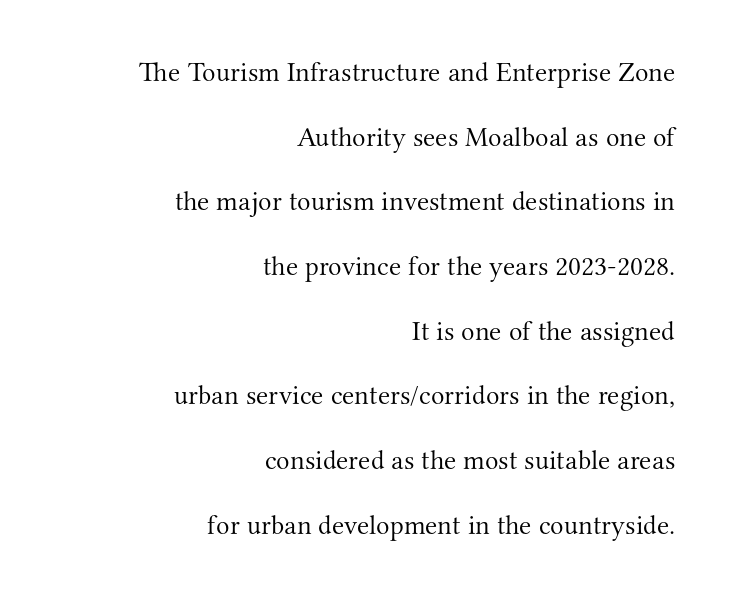
{"serif": "yes", "italic": "no", "bold": "no", "weight": "light", "width": "normal", "stroke_contrast": "medium", "x_height": "small", "monospaced": "no", "underline": "no", "align": "right", "line_spacing": "loose", "line_spacing_ratio": 2.31, "letter_spacing": "normal", "letter_spacing_em": 0.0, "glyph_px": 28}
